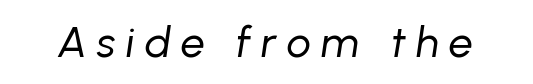
The image shows 43 px regular-weight type, italic (leaning right); set unusually wide letter spacing (+0.24 em), not underlined; low stroke contrast and a medium x-height.
